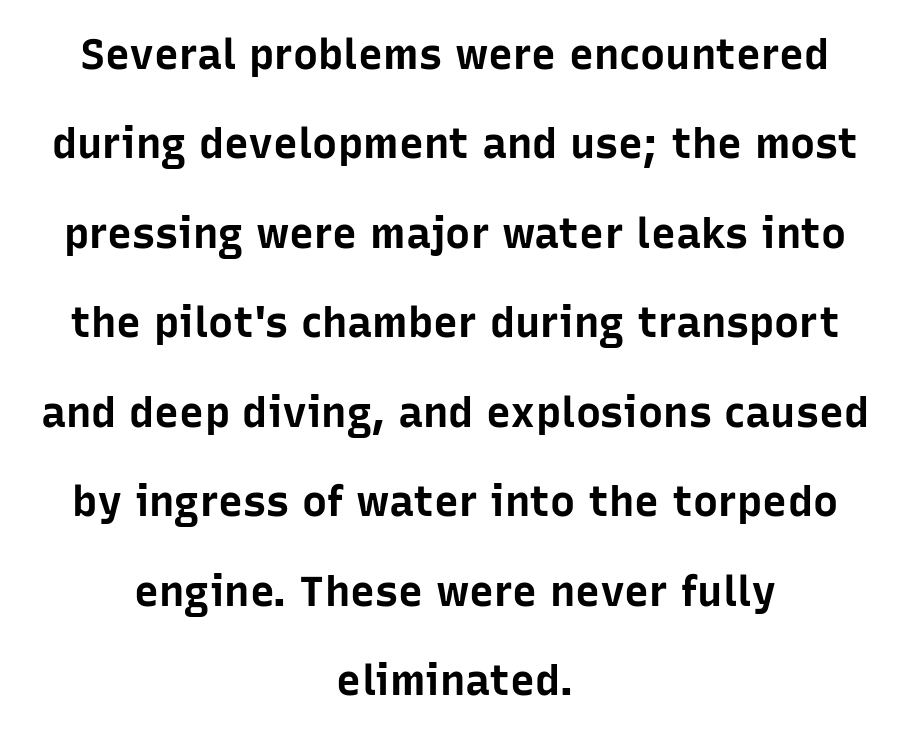
Q: Is the text bold? A: Yes.
Q: Is the text italic (slanted)? A: No, it is upright.
Q: Is the typeface a serif or a sans-serif typeface? A: Sans-serif.
Q: Is the text underlined? A: No.
Q: How is the paragraph aligned? A: Centered.
Q: Is the spacing between letters normal or unusually wide? A: Normal.
Q: Is the spacing between lines tight, normal or loose? A: Loose.
Q: Width (condensed, normal, or wide)? A: Normal.
Q: Stroke contrast? A: Low.
Q: x-height? A: Medium.
Q: Monospaced? A: No.
